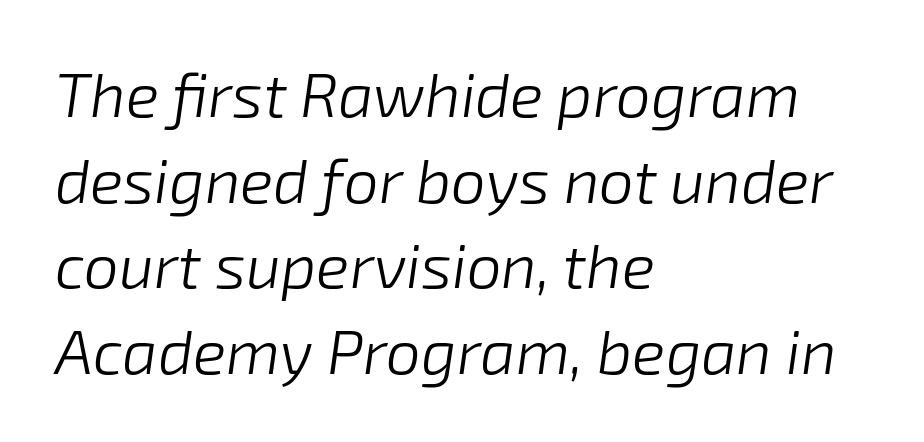
{"italic": "yes", "lean": "right", "slant_degrees": 8, "bold": "no", "weight": "light", "width": "normal", "stroke_contrast": "low", "x_height": "medium", "monospaced": "no", "underline": "no", "align": "left", "line_spacing": "normal", "line_spacing_ratio": 1.38, "letter_spacing": "normal", "letter_spacing_em": 0.0, "glyph_px": 62}
